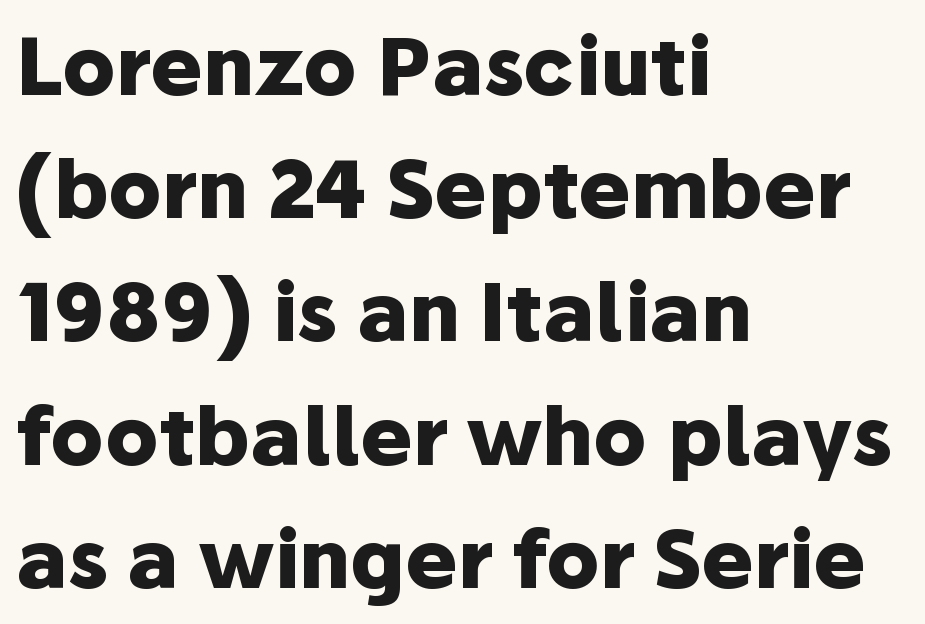
{"serif": "no", "italic": "no", "bold": "yes", "weight": "heavy", "width": "normal", "stroke_contrast": "low", "x_height": "medium", "monospaced": "no", "underline": "no", "align": "left", "line_spacing": "normal", "line_spacing_ratio": 1.56, "letter_spacing": "normal", "letter_spacing_em": 0.0, "glyph_px": 79}
